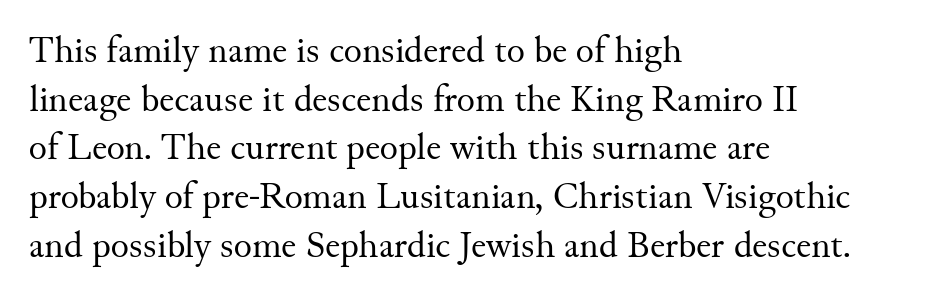
Interline gaps are of average width in this sample. The passage shown is typeset with a serif family. Nope, not italic — everything's standing straight. The area under the type is left untouched. Heft: none added — not bold.
